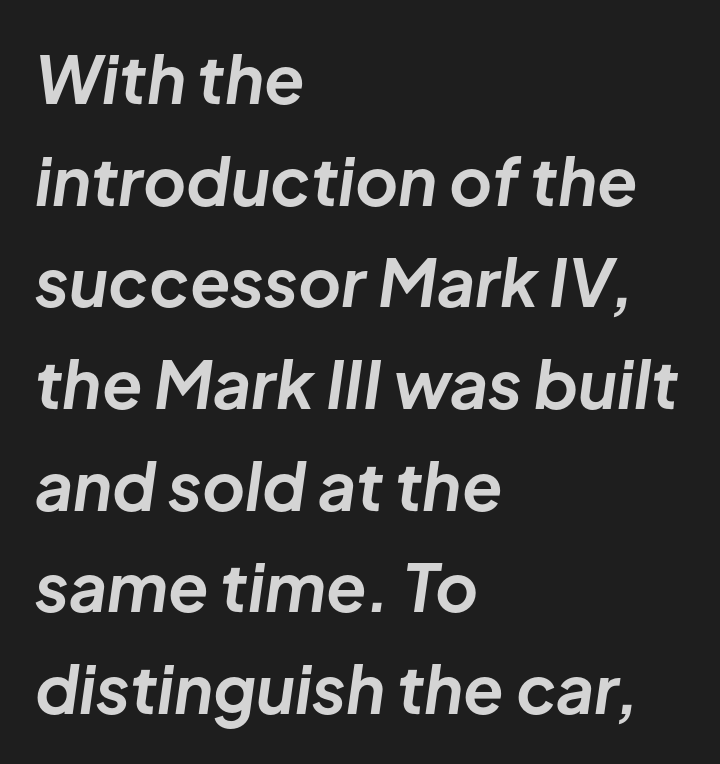
The image shows 66 px bold type, italic (leaning right); set left-aligned, normal line spacing (1.54x), normal letter spacing, not underlined; low stroke contrast and a medium x-height.
